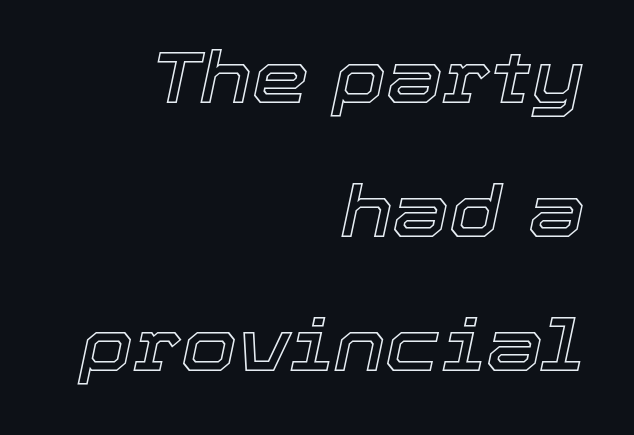
Letters rest on an invisible, unmarked baseline. The typography opts for an oblique posture over an upright one. Alignment: flush right. The passage shown has conventional tracking throughout. Is this a fixed-width face? No — the glyphs have proportional, varying widths.
